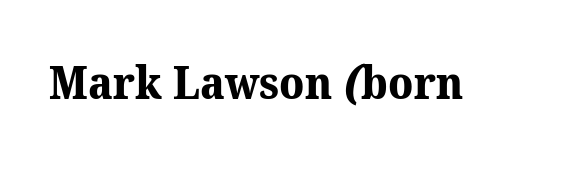
The image shows 46 px bold serif type; set normal letter spacing, not underlined; medium stroke contrast and a medium x-height.
